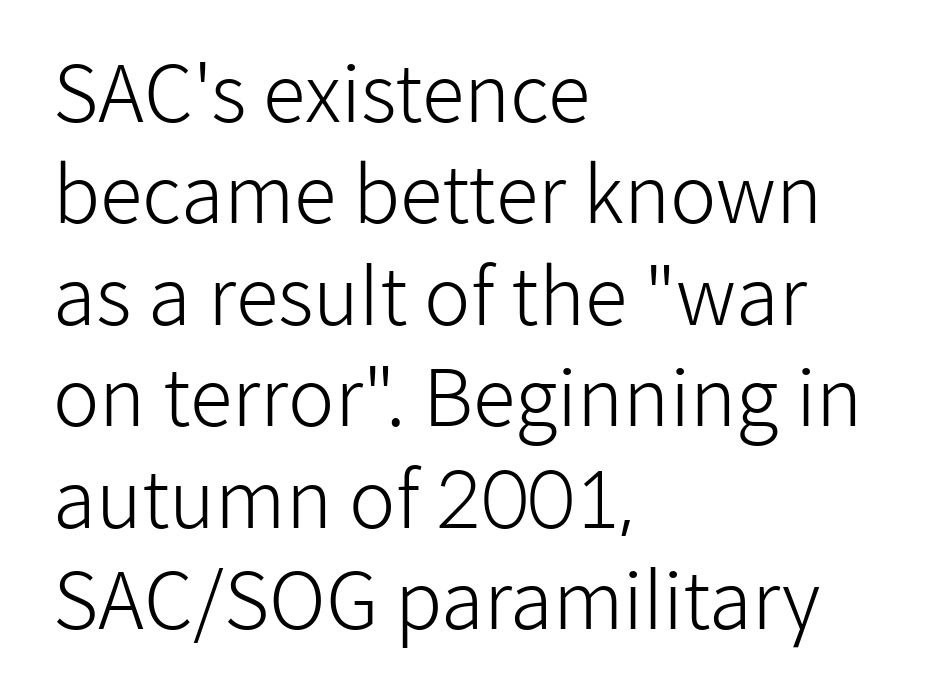
Q: Is the text bold? A: No.
Q: Is the text italic (slanted)? A: No, it is upright.
Q: Is the typeface a serif or a sans-serif typeface? A: Sans-serif.
Q: Is the text underlined? A: No.
Q: How is the paragraph aligned? A: Left-aligned.
Q: Is the spacing between letters normal or unusually wide? A: Normal.
Q: Is the spacing between lines tight, normal or loose? A: Normal.
Q: Width (condensed, normal, or wide)? A: Normal.
Q: Stroke contrast? A: Low.
Q: x-height? A: Medium.
Q: Monospaced? A: No.
